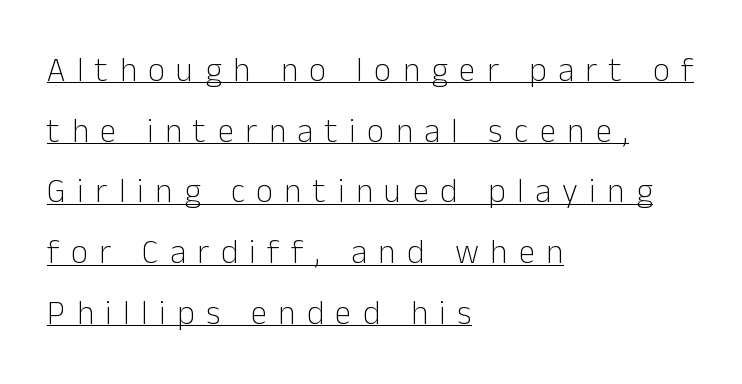
The image shows 33 px light sans-serif type, upright; set left-aligned, line spacing 1.84x, unusually wide letter spacing (+0.35 em), underlined; low stroke contrast and a medium x-height.
